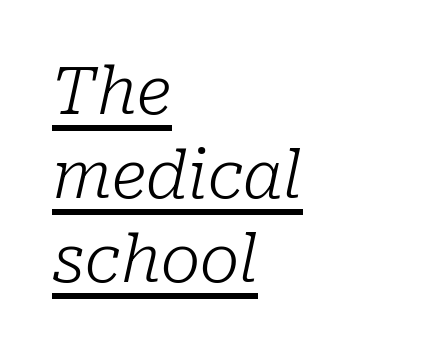
Q: Is the text bold? A: No.
Q: Is the text italic (slanted)? A: Yes, it leans right by about 10 degrees.
Q: Is the typeface a serif or a sans-serif typeface? A: Serif.
Q: Is the text underlined? A: Yes.
Q: How is the paragraph aligned? A: Left-aligned.
Q: Is the spacing between letters normal or unusually wide? A: Normal.
Q: Is the spacing between lines tight, normal or loose? A: Normal.
Q: Width (condensed, normal, or wide)? A: Normal.
Q: Stroke contrast? A: Low.
Q: x-height? A: Medium.
Q: Monospaced? A: No.
